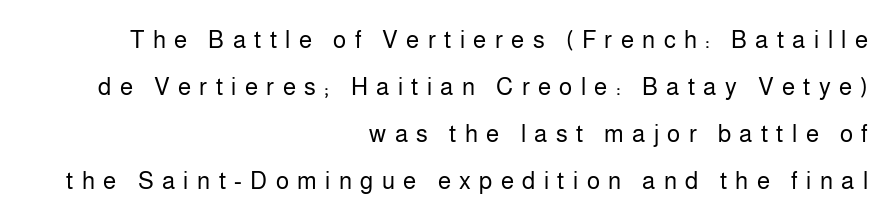
{"italic": "no", "bold": "no", "underline": "no", "align": "right", "line_spacing": "loose", "line_spacing_ratio": 1.96, "letter_spacing": "wide", "letter_spacing_em": 0.35, "glyph_px": 24}
